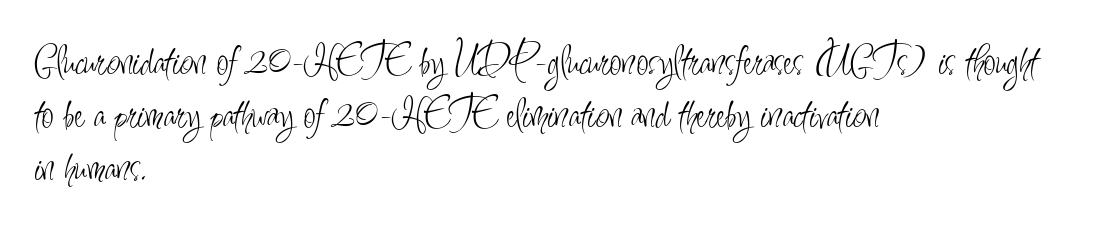
{"serif": "no", "bold": "no", "weight": "light", "width": "condensed", "stroke_contrast": "low", "x_height": "small", "monospaced": "no", "underline": "no", "align": "left", "line_spacing_ratio": 1.21, "letter_spacing": "normal", "letter_spacing_em": 0.0, "glyph_px": 44}
